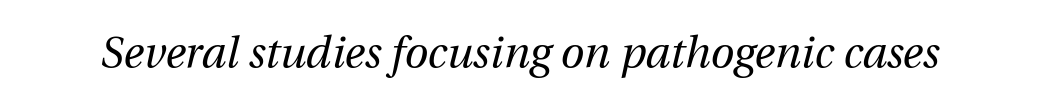
Q: Is the text bold? A: No.
Q: Is the text italic (slanted)? A: Yes, it leans right by about 12 degrees.
Q: Is the text underlined? A: No.
Q: Is the spacing between letters normal or unusually wide? A: Normal.
Q: Width (condensed, normal, or wide)? A: Normal.
Q: Stroke contrast? A: Medium.
Q: x-height? A: Medium.
Q: Monospaced? A: No.
